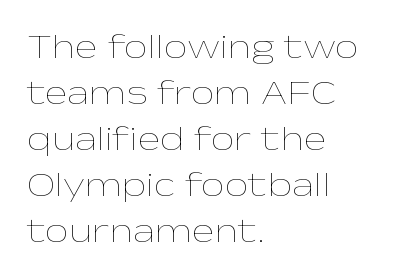
The letterforms sit at book weight or below. The space directly below the letters is spotless. Note the varied advance widths — an 'i' is clearly narrower than an 'm'. How are the letters spaced? Ordinarily, with no added tracking. Posture: upright roman.
